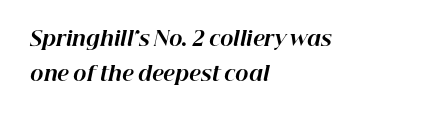
Style check: oblique. Is the letter spacing exaggerated? No — it looks like the ordinary default. A student would call this left alignment; a typographer would say flush left, rag right. How heavy is the stroke? Heavy — this is a bold. The gap between lines stays unmarked.
